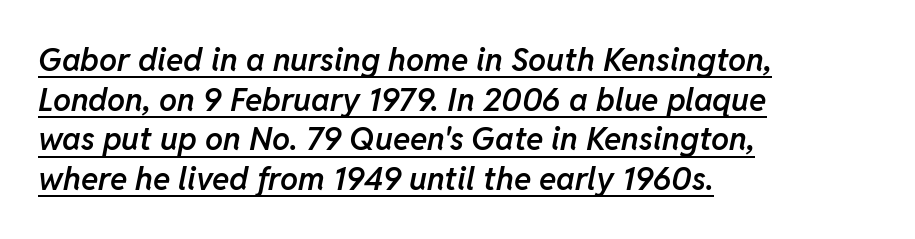
Do the characters align in a grid? No, the font is proportional. Does a line run under the words? Yes, clearly. There's an unmistakable incline to the writing here. The glyphs have the mass of a demibold cut, below bold.
